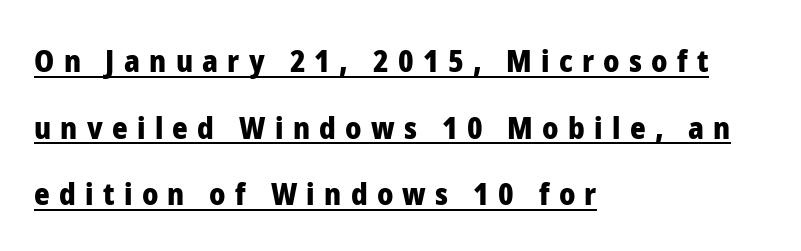
Regarding serifs, this sample does without them. How heavy is the stroke? Heavy — this is a bold. Observe the wide spacing: letters keep a clear distance from each other. Ascenders rise straight up at ninety degrees. These lines are set flush left with a ragged right edge.
